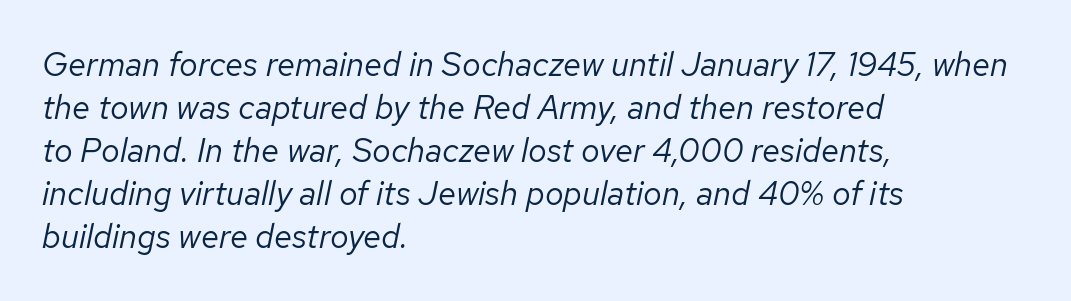
The image shows 33 px regular-weight type, italic (leaning right); set left-aligned, normal line spacing (1.3x), normal letter spacing, not underlined; low stroke contrast and a medium x-height.
